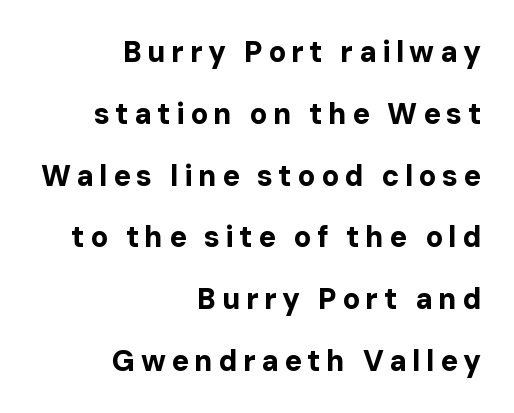
Stroke thickness is high; the sample reads as a true bold. The passage shown is not underscored anywhere. Honestly, the rows look like they've been pulled way apart. Style check: upright. Serifs: no, the terminals of the letterforms are clean.
